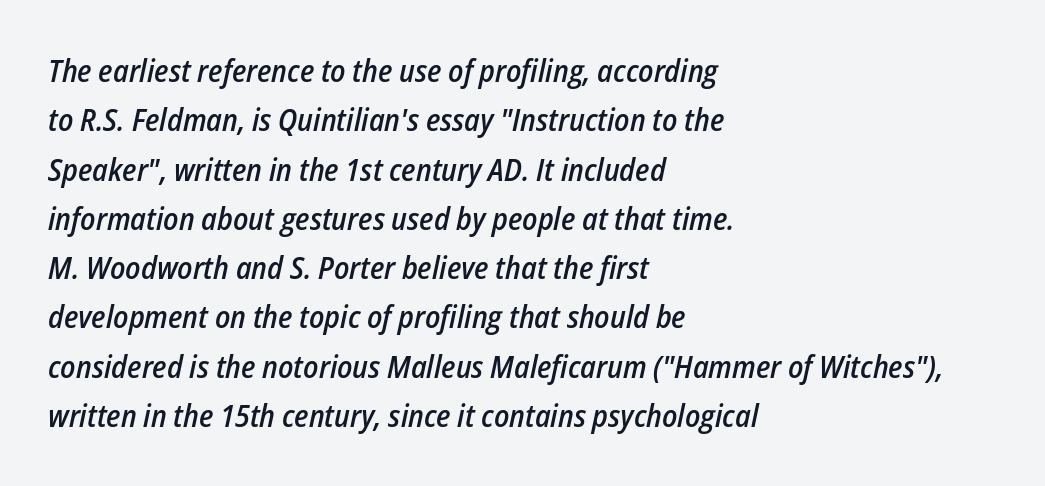
{"italic": "yes", "lean": "right", "slant_degrees": 12, "bold": "semi", "weight": "semibold", "width": "condensed", "stroke_contrast": "low", "x_height": "medium", "monospaced": "no", "underline": "no", "align": "left", "line_spacing": "normal", "line_spacing_ratio": 1.59, "letter_spacing": "normal", "letter_spacing_em": 0.0, "glyph_px": 31}
